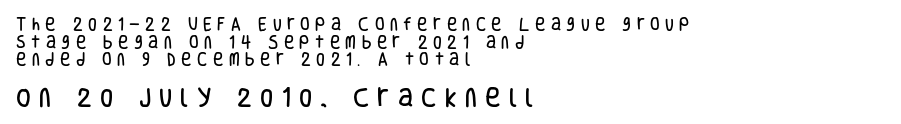
{"italic": "no", "underline": "no", "align": "left", "line_spacing": "normal", "line_spacing_ratio": 1.26, "letter_spacing": "wide", "letter_spacing_em": 0.39, "larger_block": "second", "size_ratio": 1.5, "glyph_px": 21}
